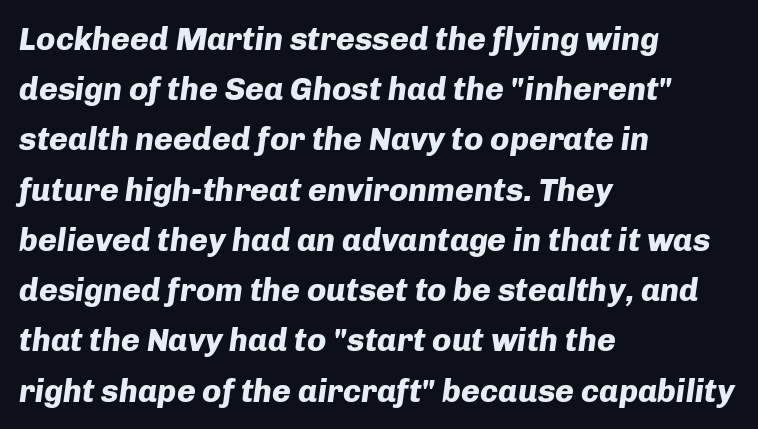
The image shows 32 px heavy type, italic (leaning right); set left-aligned, normal line spacing (1.57x), normal letter spacing, not underlined; low stroke contrast and a medium x-height.
